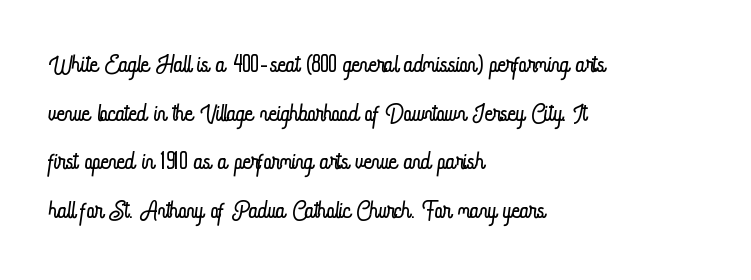
{"bold": "no", "weight": "light", "width": "condensed", "stroke_contrast": "low", "x_height": "small", "monospaced": "no", "underline": "no", "align": "left", "line_spacing": "normal", "line_spacing_ratio": 1.39, "letter_spacing": "normal", "letter_spacing_em": 0.0, "glyph_px": 35}
